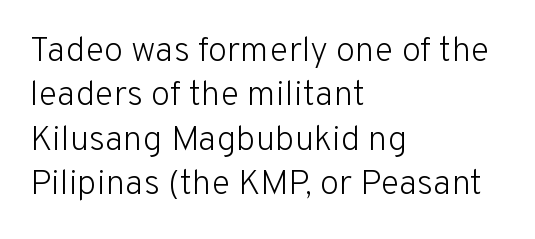
Q: Is the text bold? A: No.
Q: Is the text italic (slanted)? A: No, it is upright.
Q: Is the typeface a serif or a sans-serif typeface? A: Sans-serif.
Q: Is the text underlined? A: No.
Q: How is the paragraph aligned? A: Left-aligned.
Q: Is the spacing between letters normal or unusually wide? A: Normal.
Q: Is the spacing between lines tight, normal or loose? A: Normal.
Q: Width (condensed, normal, or wide)? A: Normal.
Q: Stroke contrast? A: Low.
Q: x-height? A: Medium.
Q: Monospaced? A: No.
